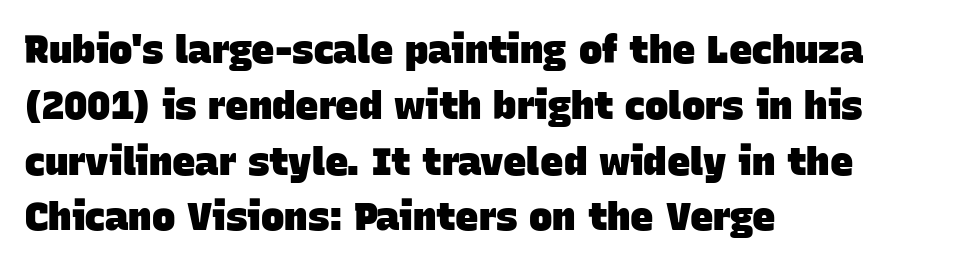
{"serif": "no", "bold": "yes", "weight": "heavy", "width": "normal", "stroke_contrast": "low", "x_height": "large", "monospaced": "no", "underline": "no", "align": "left", "line_spacing": "normal", "line_spacing_ratio": 1.43, "letter_spacing": "normal", "letter_spacing_em": 0.0, "glyph_px": 39}
